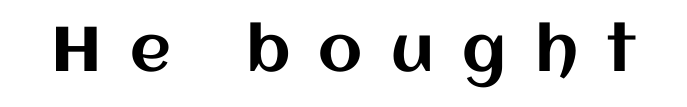
Q: Is the text italic (slanted)? A: No, it is upright.
Q: Is the text underlined? A: No.
Q: Is the spacing between letters normal or unusually wide? A: Unusually wide.
Q: Width (condensed, normal, or wide)? A: Normal.
Q: Stroke contrast? A: Medium.
Q: x-height? A: Large.
Q: Monospaced? A: No.
